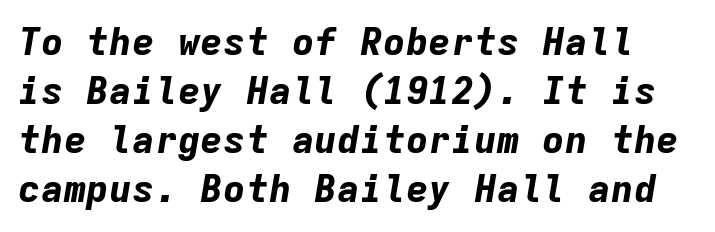
Plain, unruled lines of type. Spacing verdict: monospaced, one width for all characters. Slant detected: the letters are inclined. The designer left line spacing at the default. Stroke thickness is high; the sample reads as a true bold. Tracking here is standard; glyphs follow each other at the usual distance.
